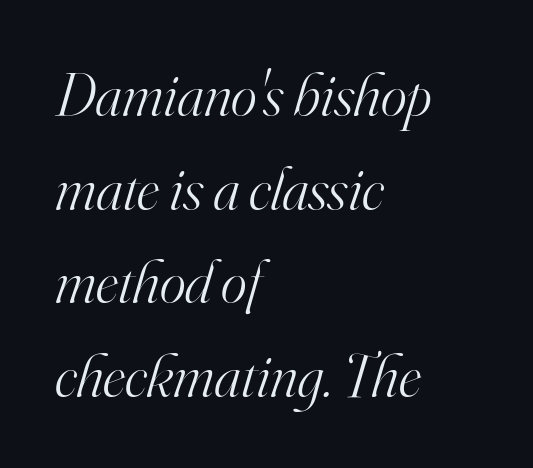
Q: Is the text bold? A: No.
Q: Is the text italic (slanted)? A: Yes, it leans right by about 16 degrees.
Q: Is the typeface a serif or a sans-serif typeface? A: Serif.
Q: Is the text underlined? A: No.
Q: How is the paragraph aligned? A: Left-aligned.
Q: Is the spacing between letters normal or unusually wide? A: Normal.
Q: Is the spacing between lines tight, normal or loose? A: Normal.
Q: Width (condensed, normal, or wide)? A: Normal.
Q: Stroke contrast? A: High.
Q: x-height? A: Small.
Q: Monospaced? A: No.
